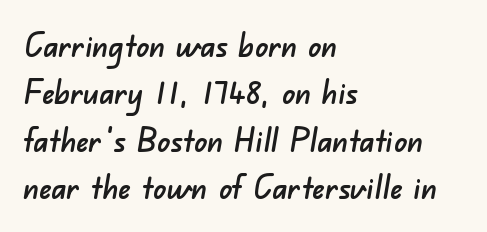
{"serif": "no", "width": "normal", "stroke_contrast": "low", "x_height": "small", "monospaced": "no", "underline": "no", "align": "left", "line_spacing": "normal", "line_spacing_ratio": 1.48, "letter_spacing": "normal", "letter_spacing_em": 0.0, "glyph_px": 32}
